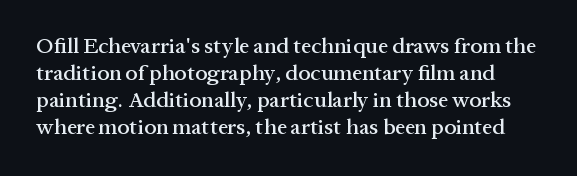
The gaps between neighbouring characters are ordinary and unremarkable. Is there any slant? The stems are plumb. Lines of text with bare space underneath.
